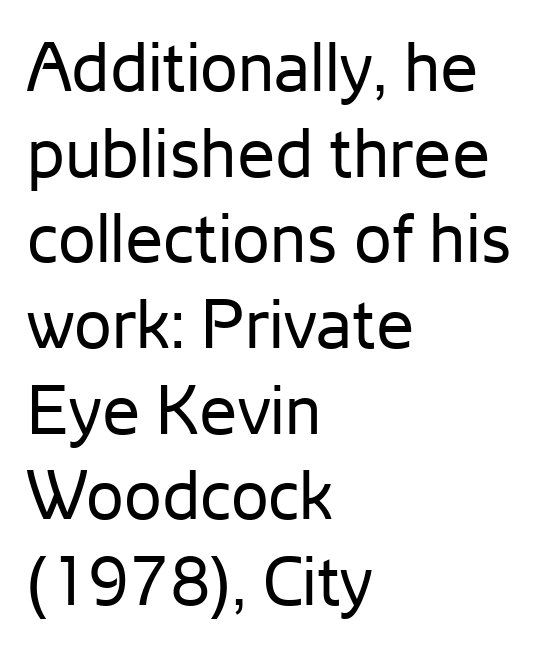
Heft: none added — not bold. Does the leading feel generous? No, just average. The ragged edge is on the right, which tells us the setting is flush left. Honestly, there is no underline to notice here at all. These lines are rendered in a variable-pitch font.
